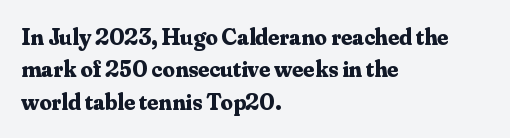
{"italic": "no", "bold": "yes", "underline": "no", "align": "left", "line_spacing": "normal", "line_spacing_ratio": 1.35, "letter_spacing": "normal", "letter_spacing_em": 0.0, "glyph_px": 24}
